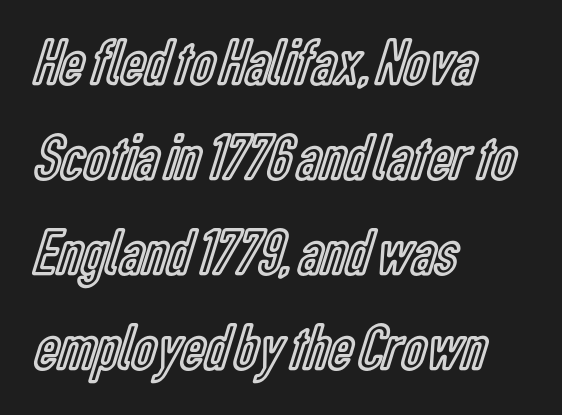
Note the varied advance widths — an 'i' is clearly narrower than an 'm'. This sample keeps an unexceptional amount of space between lines. Horizontally, the lines are justified to the leading edge only. Standard letterfit; no display-style spreading of the glyphs. Words float on clear page, feet unadorned.
